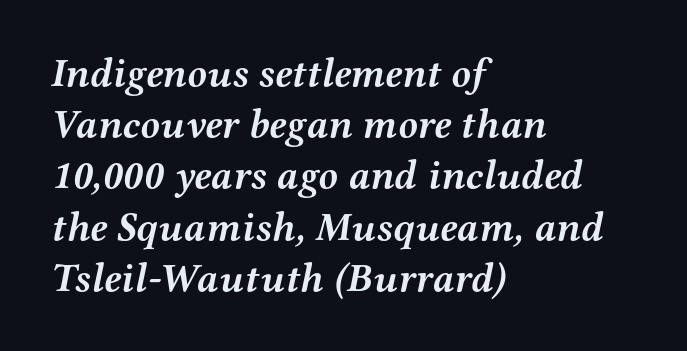
Reading down the column, the eye jumps a familiar distance to each next line. The letters advance in unequal steps, a hallmark of proportional type. Font category for this specimen: serif. Caption: multi-line text, flush left, ragged right.
